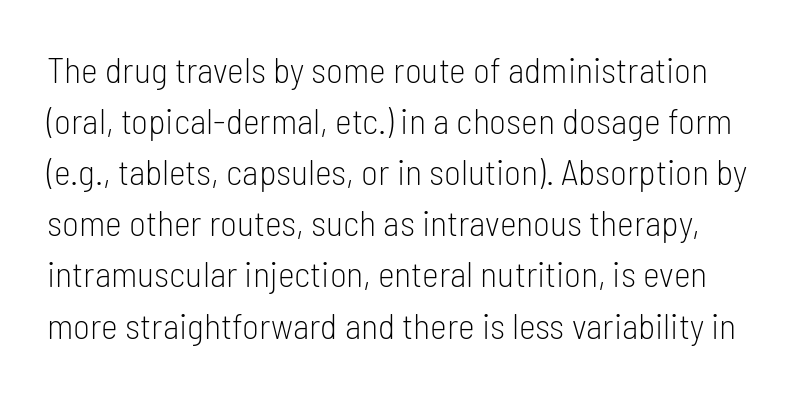
Q: Is the text bold? A: No.
Q: Is the text italic (slanted)? A: No, it is upright.
Q: Is the typeface a serif or a sans-serif typeface? A: Sans-serif.
Q: Is the text underlined? A: No.
Q: Is the spacing between letters normal or unusually wide? A: Normal.
Q: Is the spacing between lines tight, normal or loose? A: Normal.
Q: Width (condensed, normal, or wide)? A: Condensed.
Q: Stroke contrast? A: Low.
Q: x-height? A: Medium.
Q: Monospaced? A: No.
